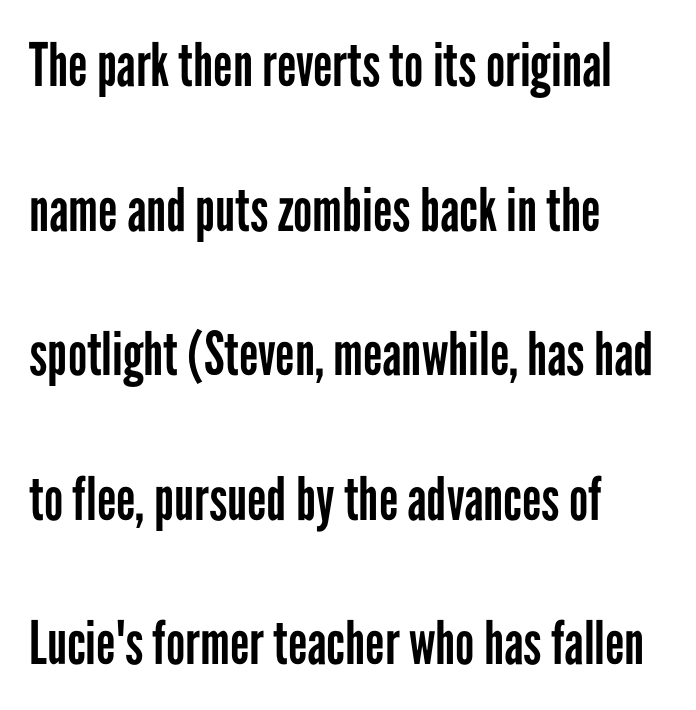
{"serif": "no", "italic": "no", "bold": "no", "weight": "regular", "width": "condensed", "stroke_contrast": "low", "x_height": "medium", "monospaced": "no", "underline": "no", "align": "left", "line_spacing": "loose", "line_spacing_ratio": 2.41, "letter_spacing": "normal", "letter_spacing_em": 0.0, "glyph_px": 60}
